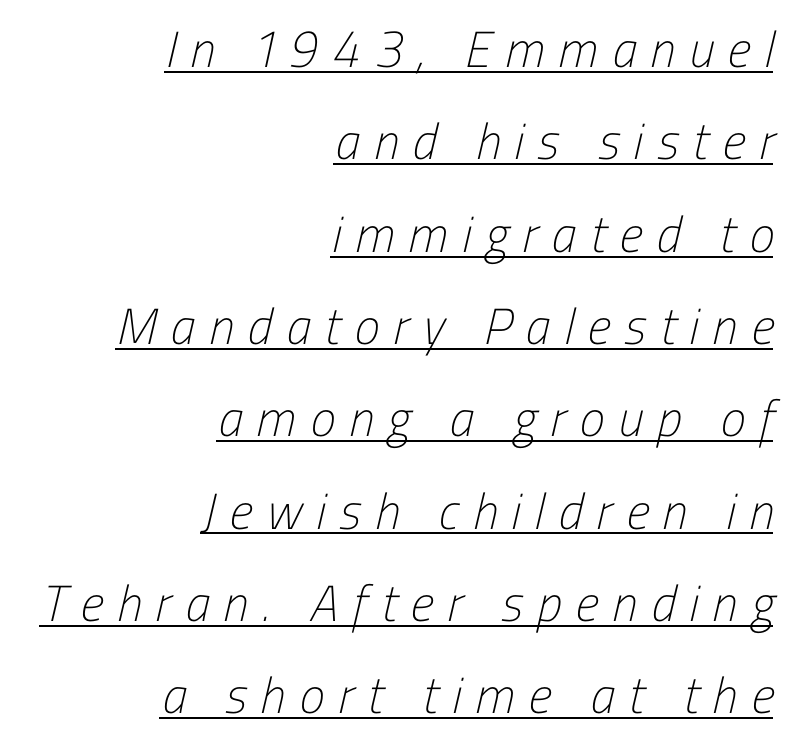
Q: Is the text bold? A: No.
Q: Is the typeface a serif or a sans-serif typeface? A: Sans-serif.
Q: Is the text underlined? A: Yes.
Q: How is the paragraph aligned? A: Right-aligned.
Q: Is the spacing between letters normal or unusually wide? A: Unusually wide.
Q: Width (condensed, normal, or wide)? A: Condensed.
Q: Stroke contrast? A: Low.
Q: x-height? A: Medium.
Q: Monospaced? A: No.
